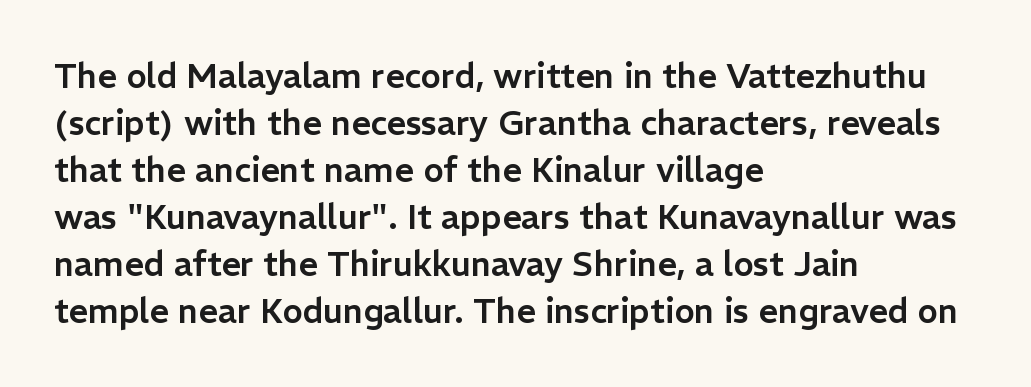
Q: Is the text italic (slanted)? A: No, it is upright.
Q: Is the typeface a serif or a sans-serif typeface? A: Sans-serif.
Q: Is the text underlined? A: No.
Q: How is the paragraph aligned? A: Left-aligned.
Q: Is the spacing between letters normal or unusually wide? A: Normal.
Q: Is the spacing between lines tight, normal or loose? A: Normal.
Q: Width (condensed, normal, or wide)? A: Normal.
Q: Stroke contrast? A: Low.
Q: x-height? A: Medium.
Q: Monospaced? A: No.
